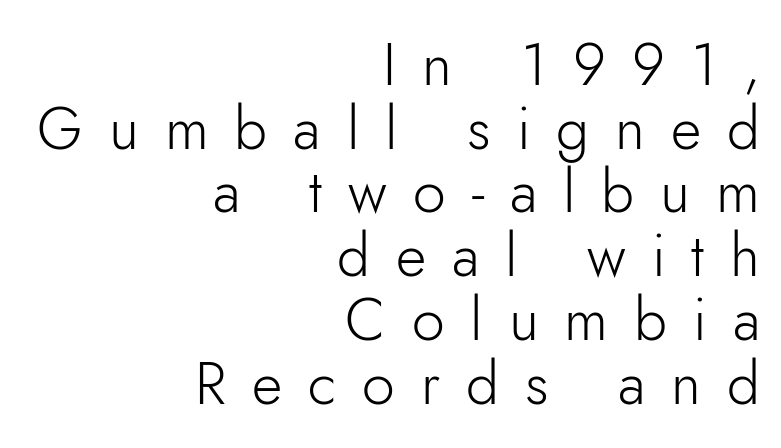
There is plenty of visible air inserted between adjacent glyphs. Unlike italic type, these characters show no tilt at all. These lines are set flush right with a ragged left edge. Each new line begins almost immediately beneath the previous one.
